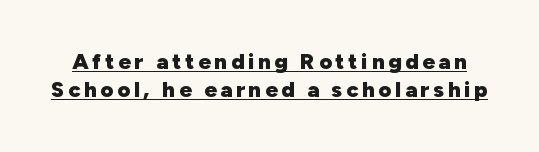
Q: Is the text bold? A: Yes.
Q: Is the text italic (slanted)? A: No, it is upright.
Q: Is the text underlined? A: Yes.
Q: Is the spacing between lines tight, normal or loose? A: Normal.
